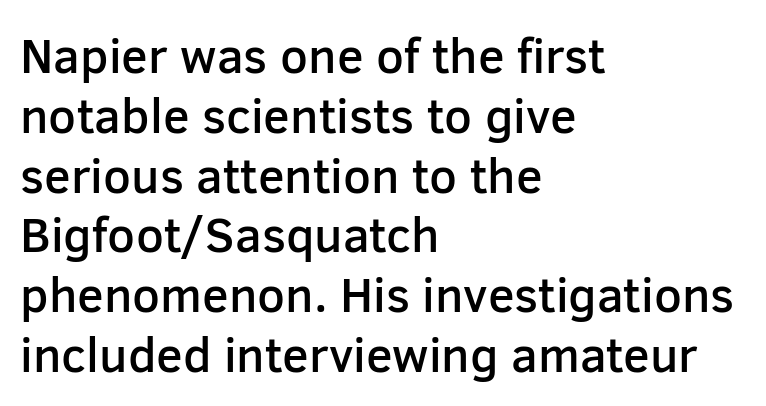
Semibold letterforms, between regular and bold. This sample uses an upright cut, with every glyph sitting square on the baseline. The compositor pushed each line to the left boundary. No feet cap the strokes, marking this as sans-serif type. Type without underlining.
